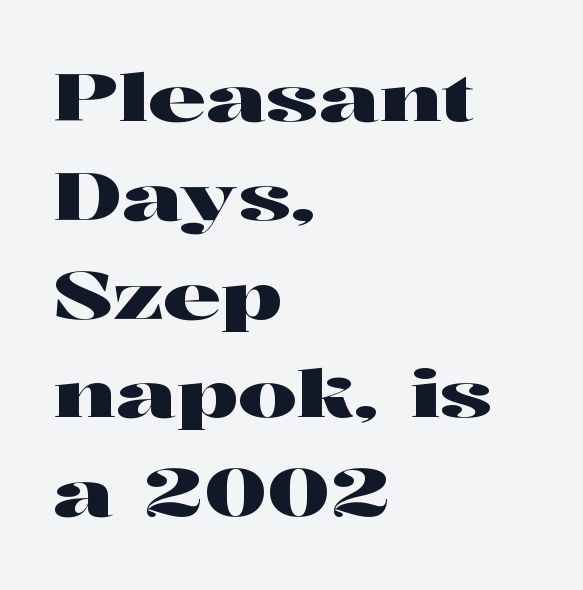
Q: Is the text italic (slanted)? A: No, it is upright.
Q: Is the typeface a serif or a sans-serif typeface? A: Serif.
Q: Is the text underlined? A: No.
Q: How is the paragraph aligned? A: Left-aligned.
Q: Is the spacing between letters normal or unusually wide? A: Normal.
Q: Is the spacing between lines tight, normal or loose? A: Normal.
Q: Width (condensed, normal, or wide)? A: Wide.
Q: Stroke contrast? A: High.
Q: x-height? A: Medium.
Q: Monospaced? A: No.
